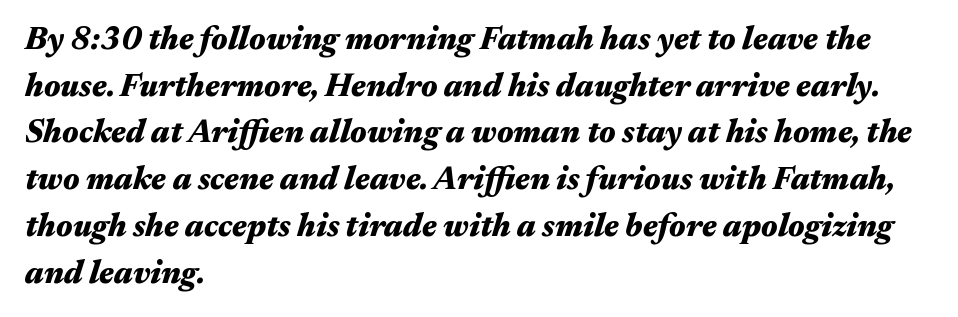
The image shows 32 px heavy, wide type, italic (leaning right); set left-aligned, normal line spacing (1.46x), normal letter spacing, not underlined; medium stroke contrast and a medium x-height.
